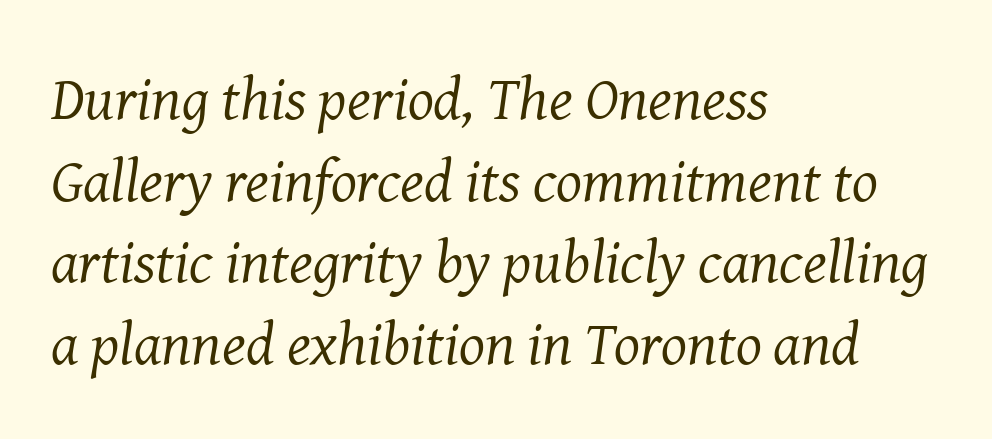
{"serif": "yes", "italic": "yes", "lean": "right", "slant_degrees": 8, "bold": "no", "weight": "regular", "width": "normal", "stroke_contrast": "medium", "x_height": "medium", "monospaced": "no", "underline": "no", "align": "left", "line_spacing": "normal", "line_spacing_ratio": 1.34, "letter_spacing": "normal", "letter_spacing_em": 0.0, "glyph_px": 61}
